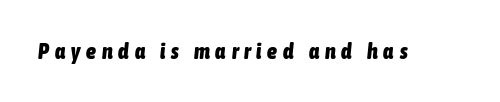
Tracking value appears strongly positive — letters spread wide. The strip under each line holds only bare page. The font is running at its bold setting. A typesetter would mark this as italic.
